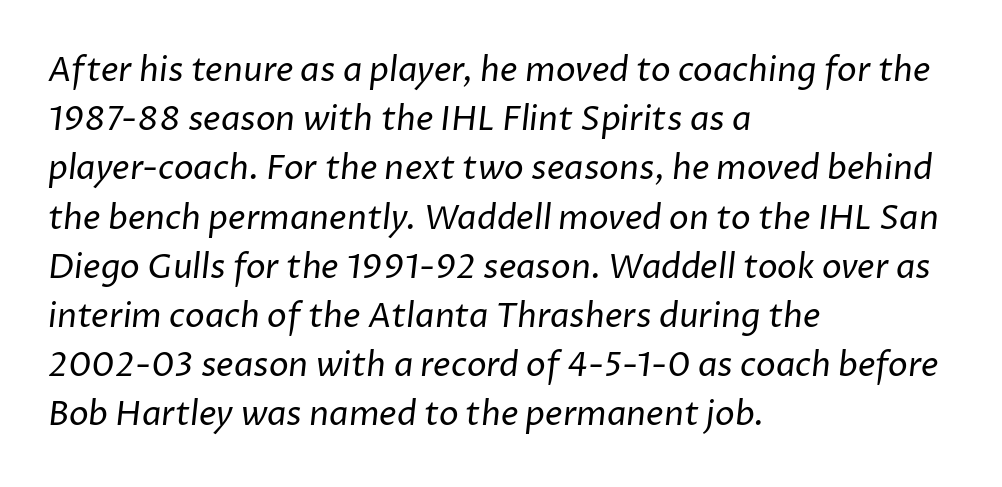
Q: Is the text bold? A: No.
Q: Is the typeface a serif or a sans-serif typeface? A: Sans-serif.
Q: Is the text underlined? A: No.
Q: How is the paragraph aligned? A: Left-aligned.
Q: Is the spacing between letters normal or unusually wide? A: Normal.
Q: Is the spacing between lines tight, normal or loose? A: Normal.
Q: Width (condensed, normal, or wide)? A: Normal.
Q: Stroke contrast? A: Low.
Q: x-height? A: Medium.
Q: Monospaced? A: No.
